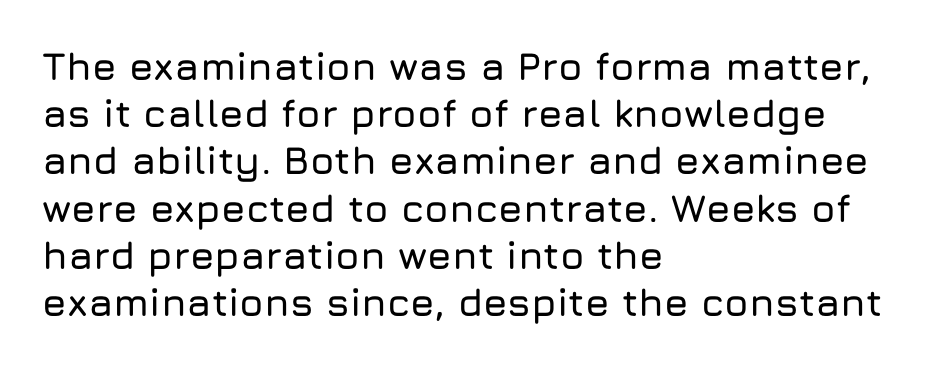
The image shows 39 px sans-serif type, upright; set left-aligned, line spacing 1.21x, normal letter spacing, not underlined; low stroke contrast and a medium x-height.
